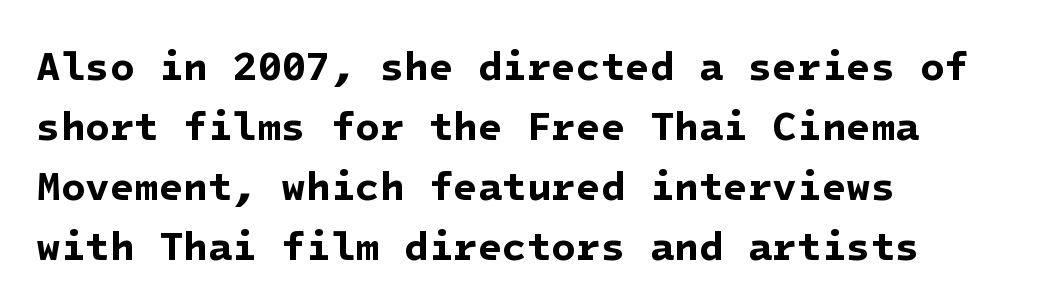
The image shows 40 px bold sans-serif type; set left-aligned, normal line spacing (1.5x), normal letter spacing, not underlined; low stroke contrast and a medium x-height.
